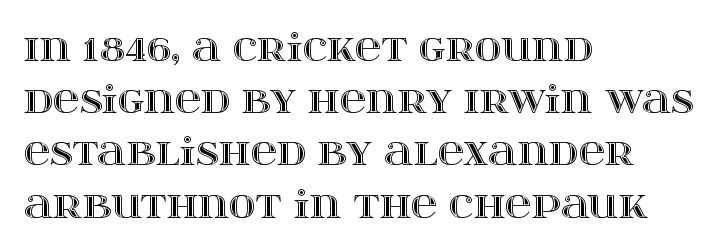
Q: Is the text italic (slanted)? A: No, it is upright.
Q: Is the text underlined? A: No.
Q: How is the paragraph aligned? A: Left-aligned.
Q: Is the spacing between letters normal or unusually wide? A: Normal.
Q: Is the spacing between lines tight, normal or loose? A: Normal.
Q: Width (condensed, normal, or wide)? A: Wide.
Q: x-height? A: Large.
Q: Monospaced? A: No.
